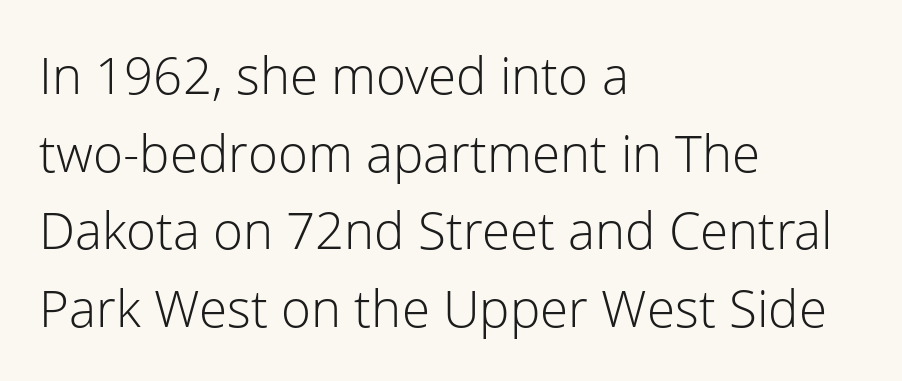
The image shows 51 px light sans-serif type, upright; set left-aligned, normal line spacing (1.52x), normal letter spacing, not underlined; low stroke contrast and a medium x-height.
